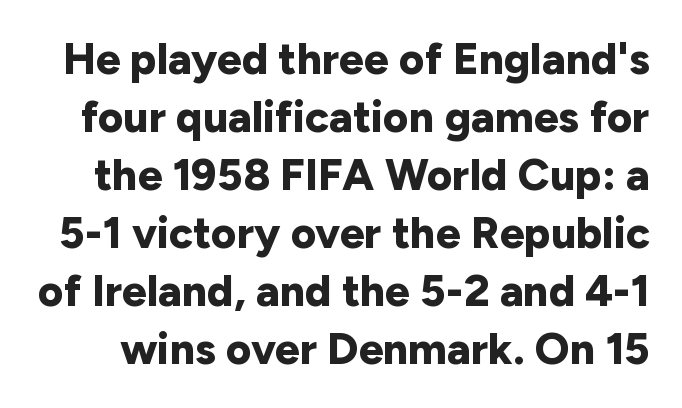
{"serif": "no", "italic": "no", "bold": "yes", "weight": "bold", "width": "normal", "stroke_contrast": "low", "x_height": "medium", "monospaced": "no", "underline": "no", "line_spacing": "normal", "line_spacing_ratio": 1.32, "letter_spacing": "normal", "letter_spacing_em": 0.0, "glyph_px": 44}
